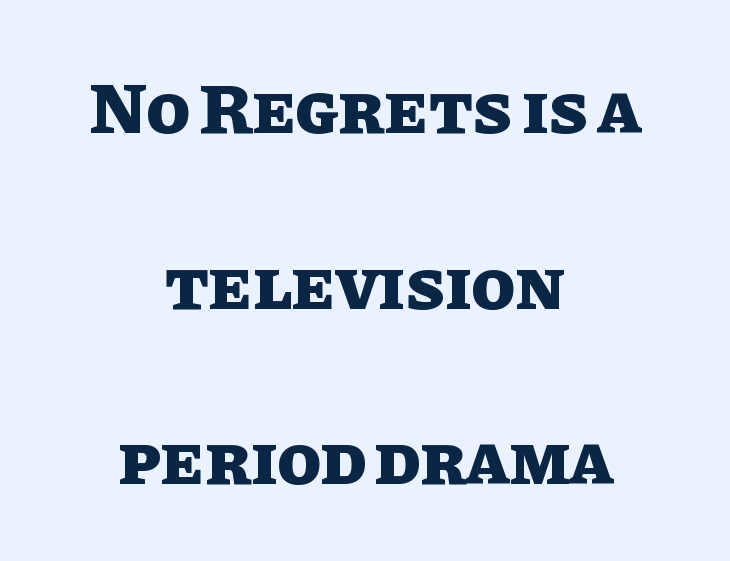
The image shows 72 px heavy type, upright; set centered, loose line spacing (2.44x), normal letter spacing, not underlined; low stroke contrast and a large x-height.
